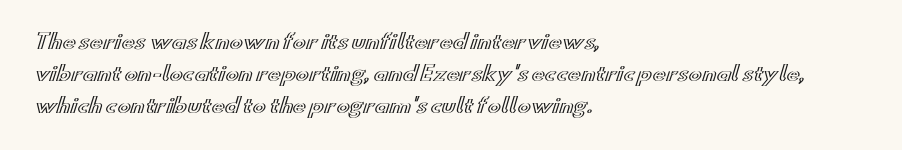
{"underline": "no", "align": "left", "line_spacing": "normal", "line_spacing_ratio": 1.59, "letter_spacing": "normal", "letter_spacing_em": 0.0, "glyph_px": 20}
